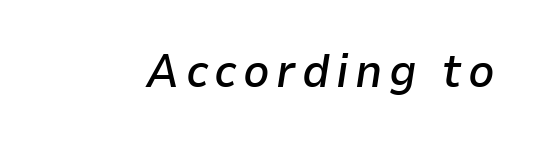
{"italic": "yes", "lean": "right", "slant_degrees": 9, "bold": "semi", "weight": "semibold", "width": "normal", "stroke_contrast": "low", "x_height": "medium", "monospaced": "no", "underline": "no", "glyph_px": 46}
